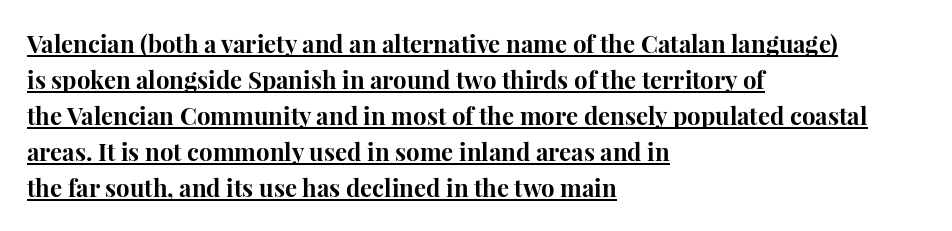
The image shows 24 px bold type, upright; set left-aligned, normal line spacing (1.5x), normal letter spacing, underlined.
